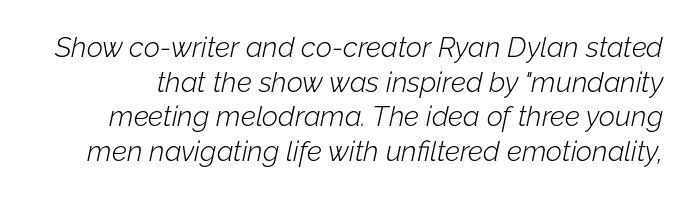
Q: Is the text bold? A: No.
Q: Is the text italic (slanted)? A: Yes, it leans right by about 12 degrees.
Q: Is the text underlined? A: No.
Q: Is the spacing between letters normal or unusually wide? A: Normal.
Q: Width (condensed, normal, or wide)? A: Normal.
Q: Stroke contrast? A: Low.
Q: x-height? A: Medium.
Q: Monospaced? A: No.
